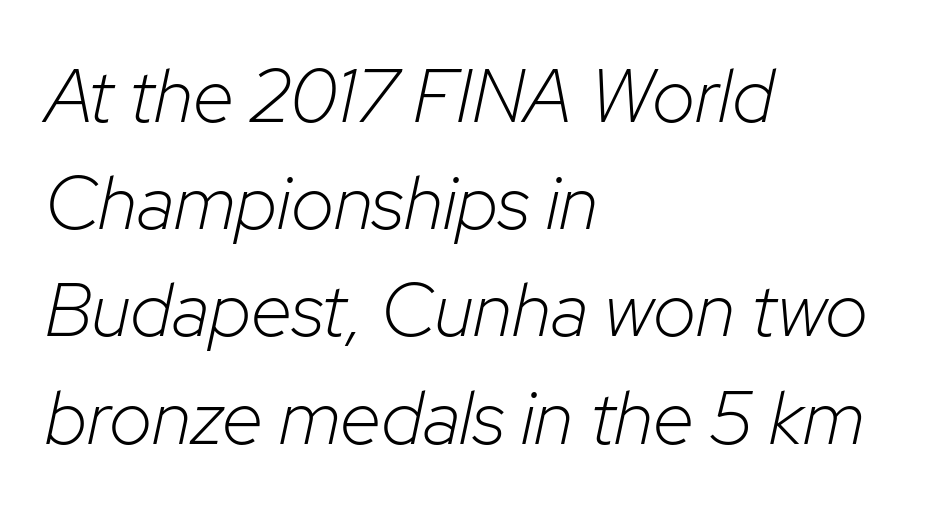
The image shows 75 px light type, italic (leaning right); set left-aligned, normal line spacing (1.43x), normal letter spacing, not underlined; low stroke contrast and a medium x-height.
